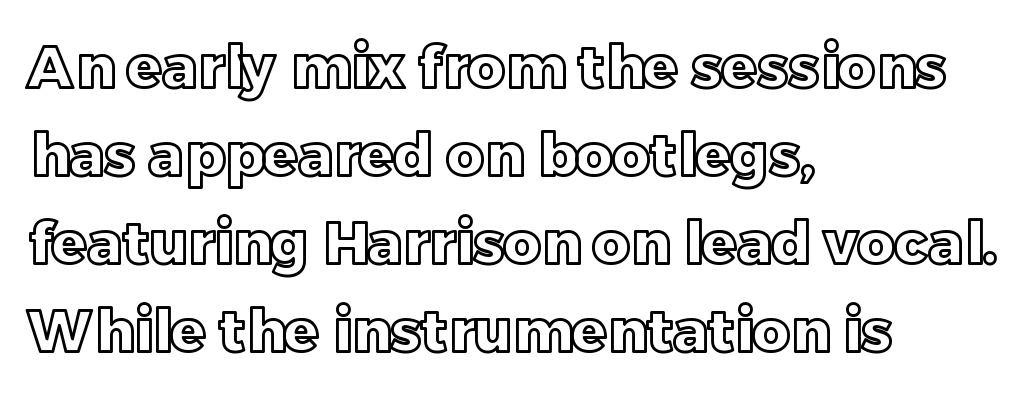
The image shows 58 px text type, upright; set left-aligned, normal line spacing (1.52x), normal letter spacing, not underlined; a large x-height.
